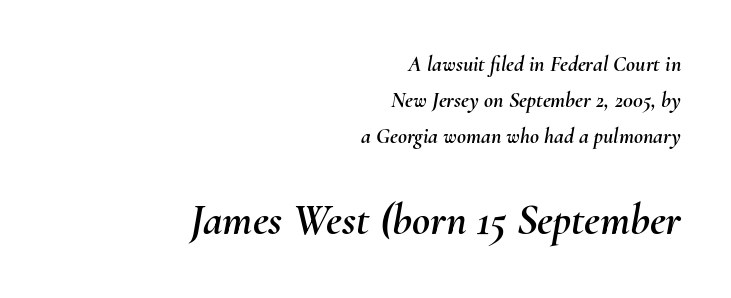
If you measured baseline to baseline, you'd find a middling distance. This sample has the flowing, uneven cadence of proportional lettering. Horizontal alignment here is rightward, an uncommon choice for prose. The line texture is even and compact thanks to regular tracking.
